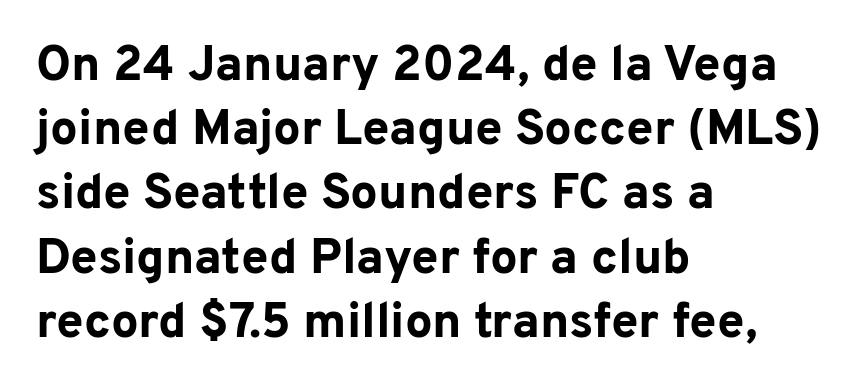
The image shows 49 px bold sans-serif type, upright; set left-aligned, normal line spacing (1.31x), normal letter spacing, not underlined; low stroke contrast and a medium x-height.
